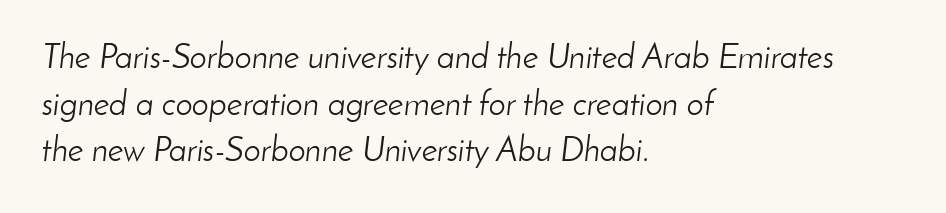
{"italic": "yes", "lean": "right", "slant_degrees": 8, "bold": "no", "weight": "light", "width": "normal", "stroke_contrast": "low", "x_height": "small", "monospaced": "no", "underline": "no", "align": "left", "line_spacing": "normal", "line_spacing_ratio": 1.37, "letter_spacing": "normal", "letter_spacing_em": 0.0, "glyph_px": 34}
